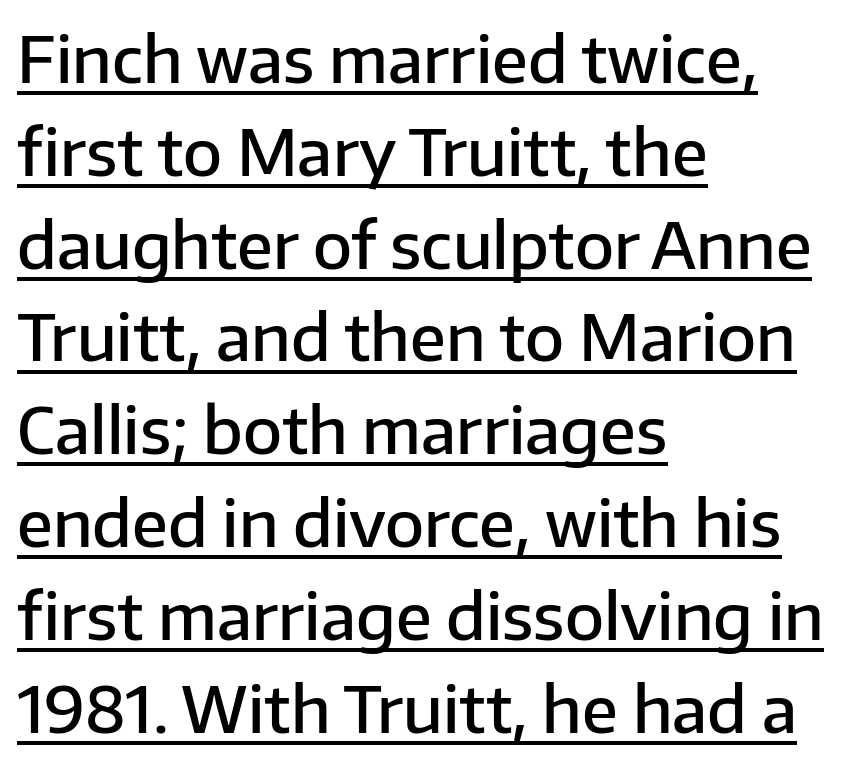
There is no visible air inserted between adjacent glyphs. You can see a thin bar hugging the bottom of the glyphs. The passage shown stacks its lines at a standard gap. Leftover space on each line is placed entirely after the last word. Slightly chunky letters — semibold, I'd say, not full bold. Quick note: not italic, upright.
